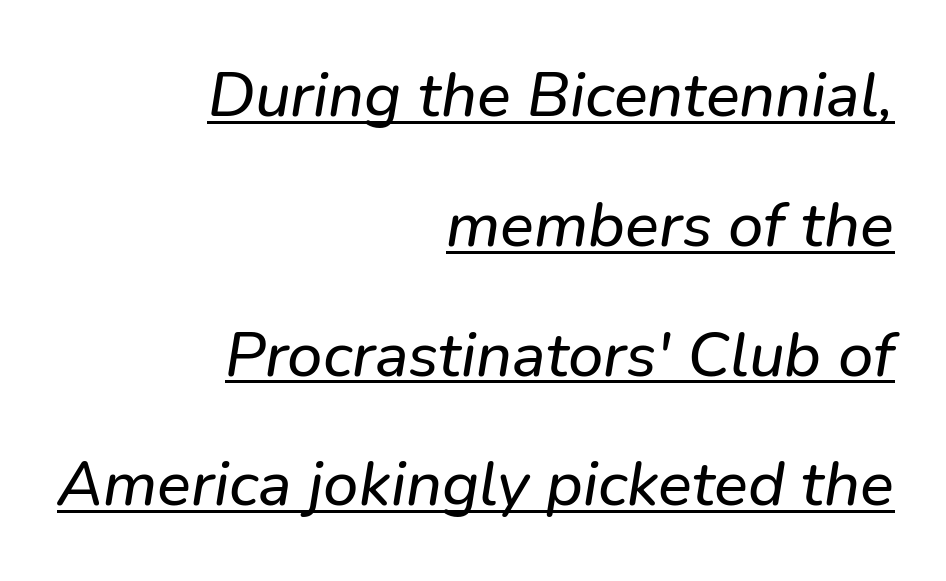
Proportional: the letters do not fall into vertical columns. Leading: increased. The passage shown leans; its letterforms are oblique. You can see a thin bar hugging the bottom of the glyphs. The passage shown has conventional tracking throughout.
